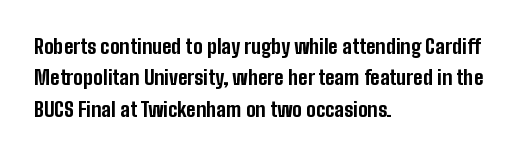
{"italic": "no", "bold": "yes", "underline": "no", "align": "left", "line_spacing": "normal", "line_spacing_ratio": 1.57, "letter_spacing": "normal", "letter_spacing_em": 0.0, "glyph_px": 20}
